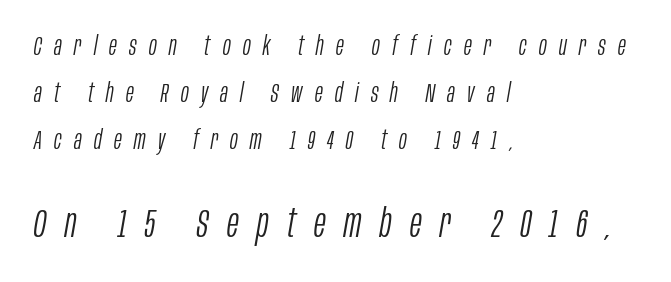
Spacing verdict: proportional, widths tailored to each character. Style check: oblique. The paragraph shown leans on its left margin. What stands out about the letter spacing? Its width — letters are far apart. Descender tails drop into unmarked territory. Whoever set this made the second block the dominant, larger element.
